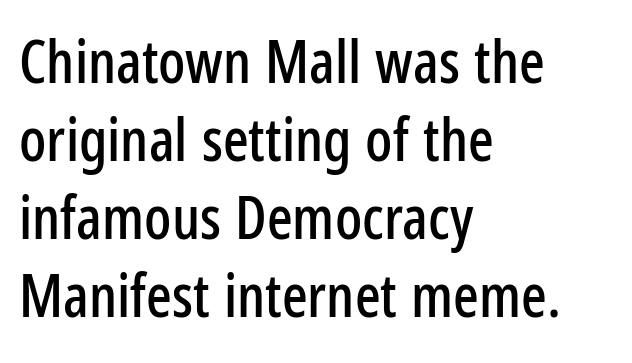
{"serif": "no", "italic": "no", "width": "condensed", "stroke_contrast": "low", "x_height": "medium", "monospaced": "no", "underline": "no", "align": "left", "line_spacing": "normal", "line_spacing_ratio": 1.3, "letter_spacing": "normal", "letter_spacing_em": 0.0, "glyph_px": 60}
